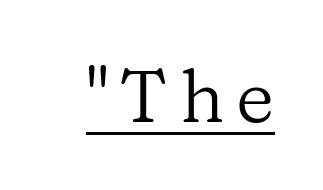
The image shows 74 px regular-weight serif type, upright; set underlined; low stroke contrast and a medium x-height.
